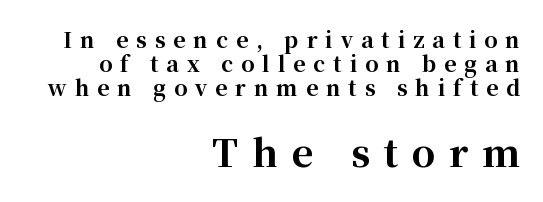
The image shows 37 px bold serif type, upright; set right-aligned, tight line spacing (1.14x), unusually wide letter spacing (+0.38 em), not underlined; the second (bottom) block is 1.76x larger; high stroke contrast and a medium x-height.
